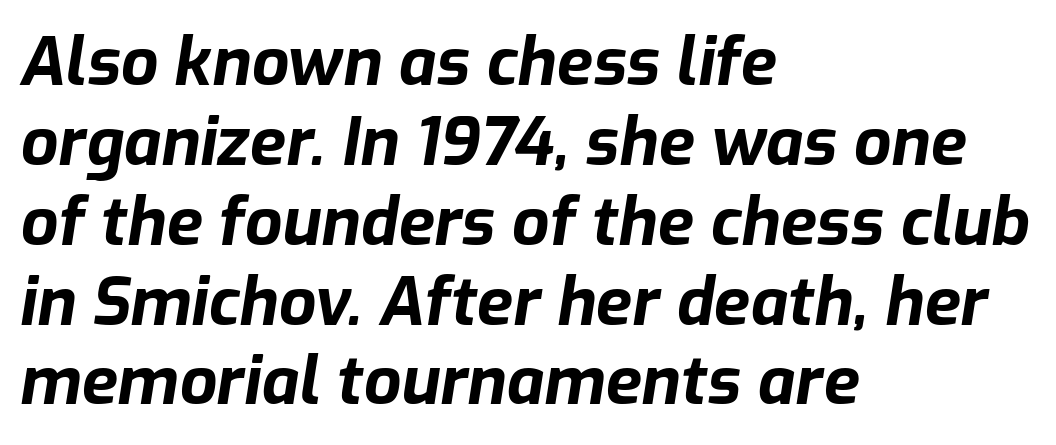
The image shows 66 px bold type, italic (leaning right); set left-aligned, line spacing 1.21x, normal letter spacing, not underlined; low stroke contrast and a medium x-height.
